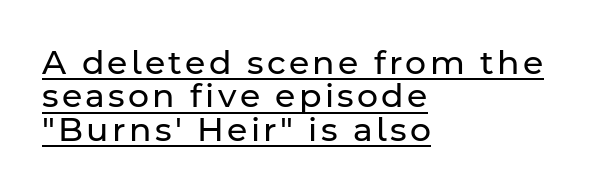
{"serif": "no", "italic": "no", "bold": "no", "weight": "regular", "width": "normal", "stroke_contrast": "low", "x_height": "medium", "monospaced": "no", "underline": "yes", "align": "left", "line_spacing": "tight", "line_spacing_ratio": 1.01, "glyph_px": 33}
